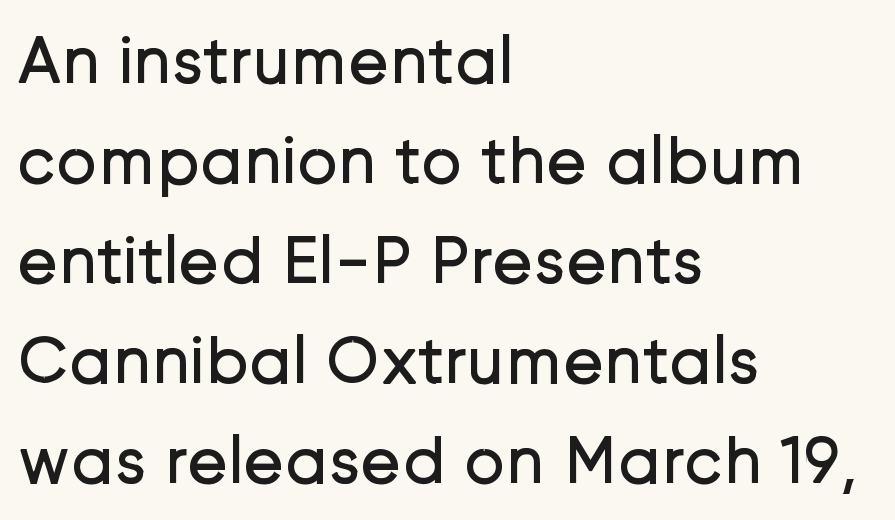
Q: Is the text bold? A: No.
Q: Is the text italic (slanted)? A: No, it is upright.
Q: Is the typeface a serif or a sans-serif typeface? A: Sans-serif.
Q: Is the text underlined? A: No.
Q: How is the paragraph aligned? A: Left-aligned.
Q: Is the spacing between letters normal or unusually wide? A: Normal.
Q: Is the spacing between lines tight, normal or loose? A: Normal.
Q: Width (condensed, normal, or wide)? A: Normal.
Q: Stroke contrast? A: Low.
Q: x-height? A: Medium.
Q: Monospaced? A: No.
